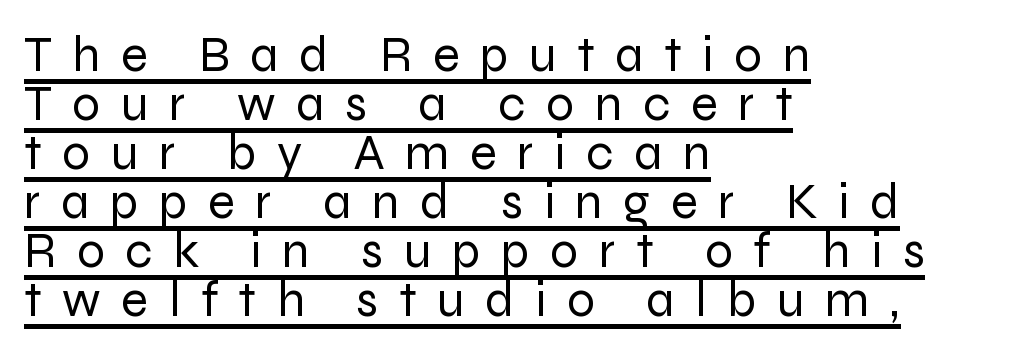
{"serif": "no", "italic": "no", "bold": "no", "weight": "regular", "width": "normal", "stroke_contrast": "low", "x_height": "medium", "monospaced": "no", "underline": "yes", "align": "left", "line_spacing": "tight", "line_spacing_ratio": 0.98, "letter_spacing": "wide", "letter_spacing_em": 0.41, "glyph_px": 50}
